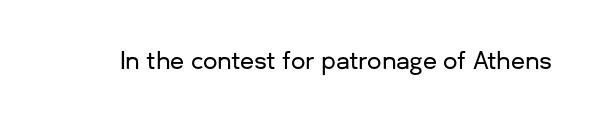
The image shows 23 px text type, upright; set normal letter spacing, not underlined.
